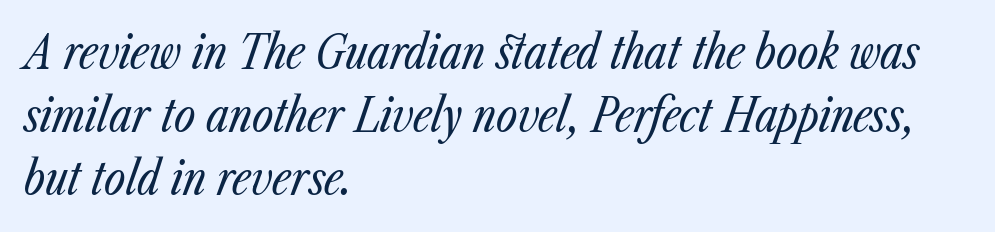
Q: Is the text bold? A: No.
Q: Is the text italic (slanted)? A: Yes, it leans right by about 23 degrees.
Q: Is the text underlined? A: No.
Q: How is the paragraph aligned? A: Left-aligned.
Q: Is the spacing between letters normal or unusually wide? A: Normal.
Q: Is the spacing between lines tight, normal or loose? A: Normal.
Q: Width (condensed, normal, or wide)? A: Condensed.
Q: Stroke contrast? A: Low.
Q: x-height? A: Medium.
Q: Monospaced? A: No.
